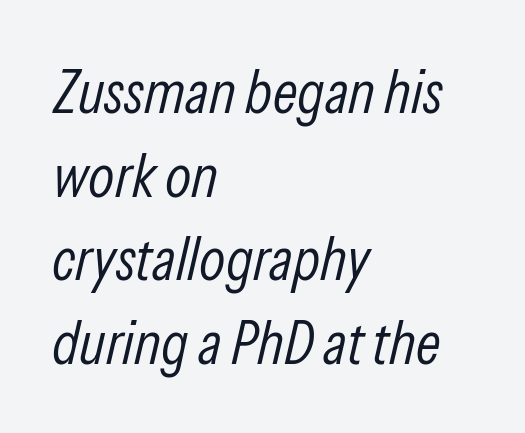
{"italic": "yes", "lean": "right", "slant_degrees": 13, "bold": "no", "weight": "light", "width": "condensed", "stroke_contrast": "low", "x_height": "medium", "monospaced": "no", "underline": "no", "align": "left", "line_spacing": "normal", "line_spacing_ratio": 1.37, "letter_spacing": "normal", "letter_spacing_em": 0.0, "glyph_px": 61}
